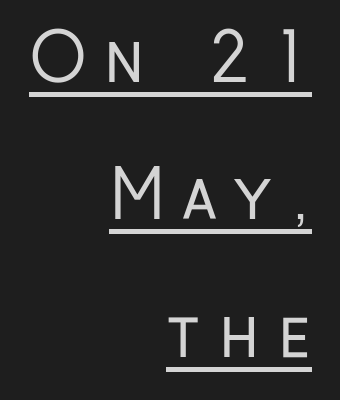
No feet cap the strokes, marking this as sans-serif type. Looks like someone drew a line under every word here. The letters are spread apart with noticeably loose tracking. This rendering uses right alignment, leaving the left contour irregular. A typesetter would mark this as roman, not italic. Vertical spacing — loose.
